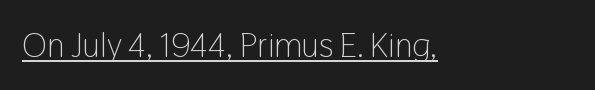
Q: Is the text bold? A: No.
Q: Is the text italic (slanted)? A: No, it is upright.
Q: Is the typeface a serif or a sans-serif typeface? A: Sans-serif.
Q: Is the text underlined? A: Yes.
Q: Is the spacing between letters normal or unusually wide? A: Normal.
Q: Width (condensed, normal, or wide)? A: Condensed.
Q: Stroke contrast? A: Low.
Q: x-height? A: Medium.
Q: Monospaced? A: No.
